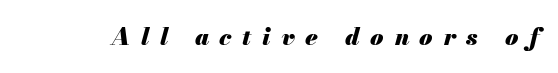
Substantial extra tracking has been applied to these lines. There's an unmistakable incline to the writing here. Caption: bold face, heavy strokes. Letters rest on an invisible, unmarked baseline.
